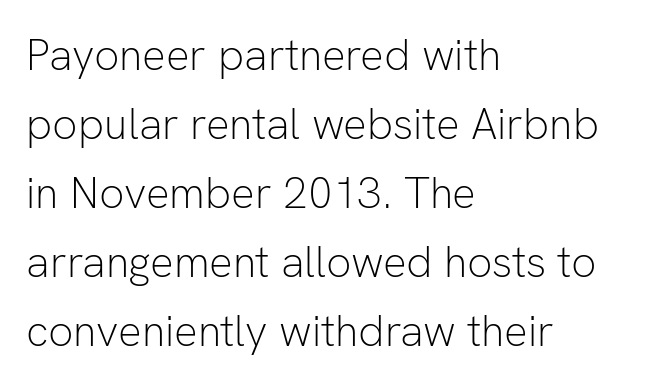
The image shows 44 px light sans-serif type, upright; set left-aligned, normal line spacing (1.57x), normal letter spacing, not underlined; low stroke contrast and a medium x-height.
